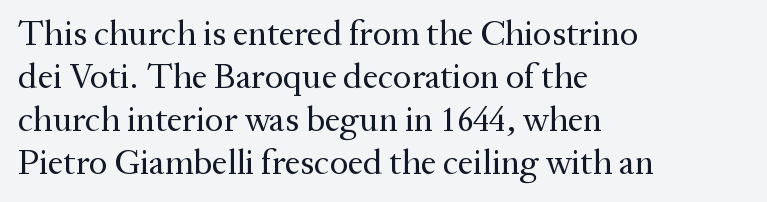
Q: Is the text bold? A: No.
Q: Is the text italic (slanted)? A: No, it is upright.
Q: Is the typeface a serif or a sans-serif typeface? A: Serif.
Q: Is the text underlined? A: No.
Q: How is the paragraph aligned? A: Left-aligned.
Q: Is the spacing between letters normal or unusually wide? A: Normal.
Q: Width (condensed, normal, or wide)? A: Normal.
Q: Stroke contrast? A: Medium.
Q: x-height? A: Medium.
Q: Monospaced? A: No.
